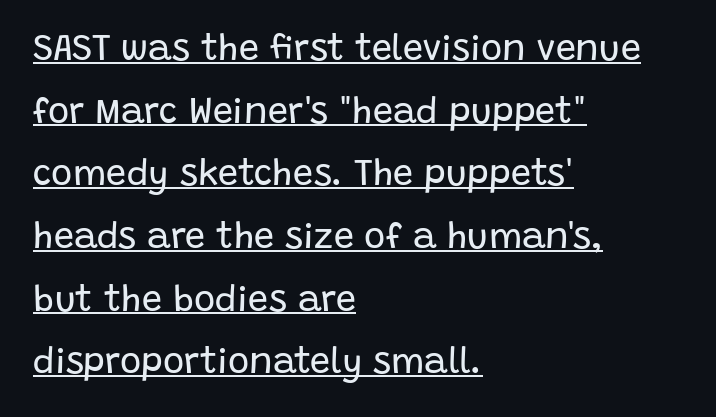
Q: Is the text bold? A: No.
Q: Is the text italic (slanted)? A: No, it is upright.
Q: Is the typeface a serif or a sans-serif typeface? A: Sans-serif.
Q: Is the text underlined? A: Yes.
Q: How is the paragraph aligned? A: Left-aligned.
Q: Is the spacing between letters normal or unusually wide? A: Normal.
Q: Width (condensed, normal, or wide)? A: Normal.
Q: Stroke contrast? A: Low.
Q: x-height? A: Large.
Q: Monospaced? A: No.
